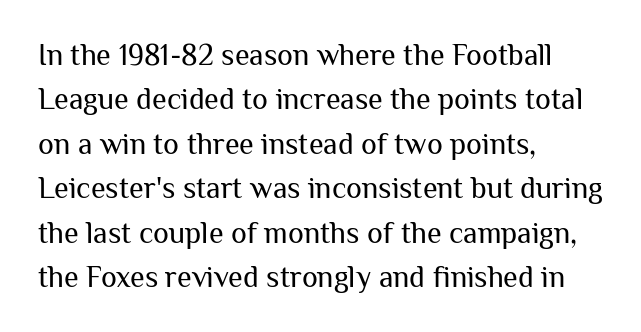
Q: Is the text bold? A: No.
Q: Is the text italic (slanted)? A: No, it is upright.
Q: Is the typeface a serif or a sans-serif typeface? A: Sans-serif.
Q: Is the text underlined? A: No.
Q: How is the paragraph aligned? A: Left-aligned.
Q: Is the spacing between letters normal or unusually wide? A: Normal.
Q: Is the spacing between lines tight, normal or loose? A: Normal.
Q: Width (condensed, normal, or wide)? A: Normal.
Q: Stroke contrast? A: Medium.
Q: x-height? A: Medium.
Q: Monospaced? A: No.
